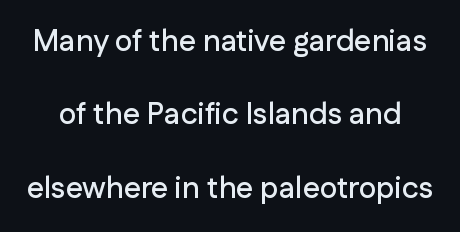
{"serif": "no", "italic": "no", "width": "normal", "stroke_contrast": "low", "x_height": "medium", "monospaced": "no", "underline": "no", "line_spacing": "loose", "line_spacing_ratio": 2.45, "letter_spacing": "normal", "letter_spacing_em": 0.0, "glyph_px": 30}
